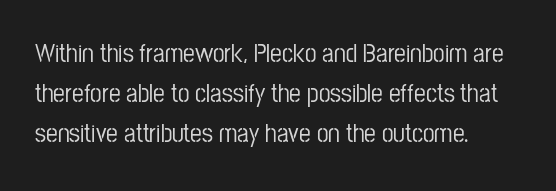
The image shows 26 px text type, upright; set left-aligned, normal line spacing (1.54x), normal letter spacing, not underlined.
